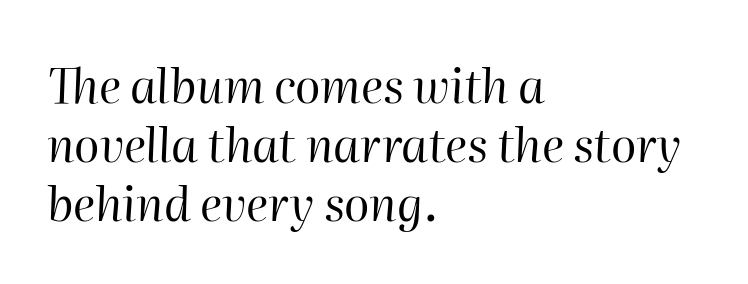
{"italic": "yes", "lean": "right", "slant_degrees": 2, "bold": "no", "weight": "regular", "width": "normal", "stroke_contrast": "high", "x_height": "medium", "monospaced": "no", "underline": "no", "align": "left", "line_spacing": "normal", "line_spacing_ratio": 1.26, "letter_spacing": "normal", "letter_spacing_em": 0.0, "glyph_px": 47}
